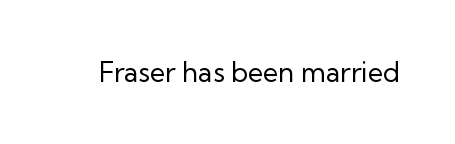
The image shows 27 px text type, upright; set normal letter spacing, not underlined.
